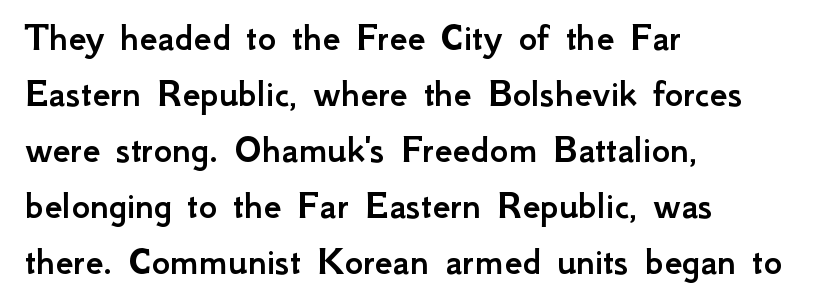
The block of text has a typical density, with ordinary space between rows. Tracking here is standard; glyphs follow each other at the usual distance. Serifs: no, the terminals of the letterforms are clean. No word sits above an underline. Is the block centered? No — it sits flush against the left margin. These lines are rendered in a variable-pitch font.
